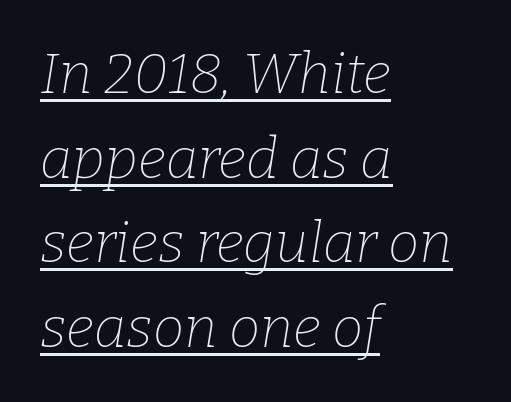
Q: Is the text bold? A: No.
Q: Is the text italic (slanted)? A: Yes, it leans right by about 9 degrees.
Q: Is the typeface a serif or a sans-serif typeface? A: Serif.
Q: Is the text underlined? A: Yes.
Q: How is the paragraph aligned? A: Left-aligned.
Q: Is the spacing between letters normal or unusually wide? A: Normal.
Q: Is the spacing between lines tight, normal or loose? A: Normal.
Q: Width (condensed, normal, or wide)? A: Normal.
Q: Stroke contrast? A: Low.
Q: x-height? A: Medium.
Q: Monospaced? A: No.
